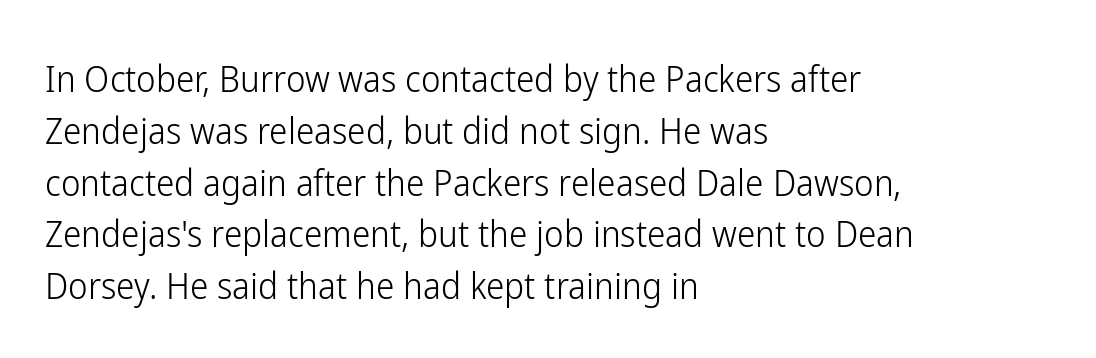
{"serif": "no", "italic": "no", "bold": "no", "weight": "light", "width": "condensed", "stroke_contrast": "low", "x_height": "medium", "monospaced": "no", "underline": "no", "align": "left", "line_spacing": "normal", "line_spacing_ratio": 1.4, "letter_spacing": "normal", "letter_spacing_em": 0.0, "glyph_px": 37}
